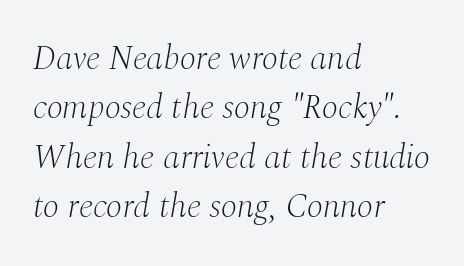
{"serif": "yes", "italic": "yes", "lean": "right", "slant_degrees": 10, "bold": "no", "weight": "light", "width": "normal", "stroke_contrast": "medium", "x_height": "medium", "monospaced": "no", "underline": "no", "align": "left", "line_spacing": "normal", "line_spacing_ratio": 1.45, "letter_spacing": "normal", "letter_spacing_em": 0.0, "glyph_px": 34}
